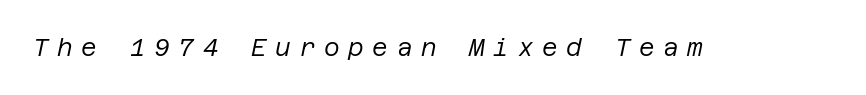
{"italic": "yes", "lean": "right", "slant_degrees": 12, "bold": "no", "underline": "no", "letter_spacing": "wide", "letter_spacing_em": 0.36, "glyph_px": 24}
